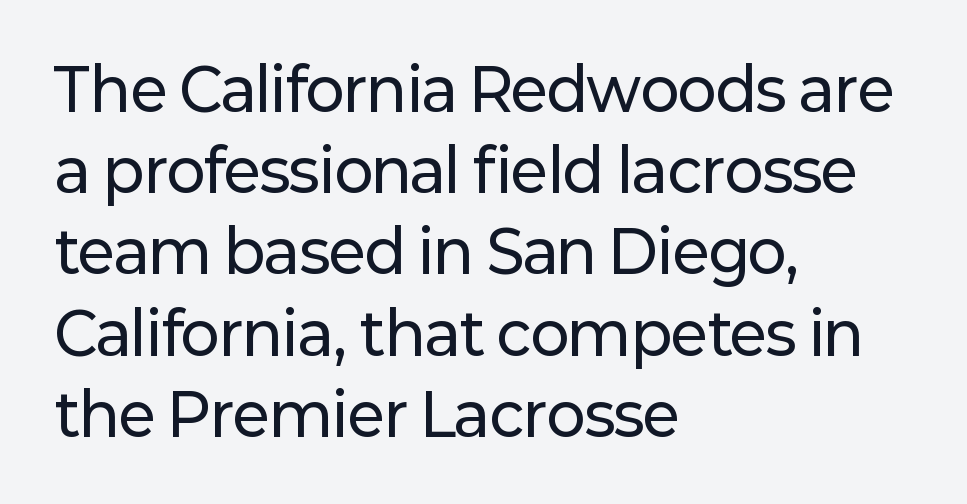
Q: Is the text italic (slanted)? A: No, it is upright.
Q: Is the typeface a serif or a sans-serif typeface? A: Sans-serif.
Q: Is the text underlined? A: No.
Q: How is the paragraph aligned? A: Left-aligned.
Q: Is the spacing between letters normal or unusually wide? A: Normal.
Q: Is the spacing between lines tight, normal or loose? A: Normal.
Q: Width (condensed, normal, or wide)? A: Normal.
Q: Stroke contrast? A: Low.
Q: x-height? A: Medium.
Q: Monospaced? A: No.
